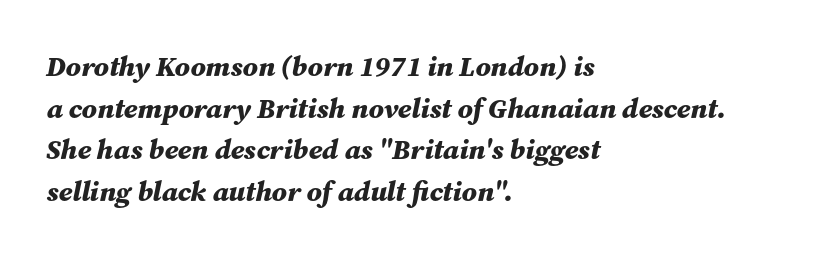
The image shows 28 px bold type, italic (leaning right); set left-aligned, normal line spacing (1.49x), normal letter spacing, not underlined; medium stroke contrast and a medium x-height.
